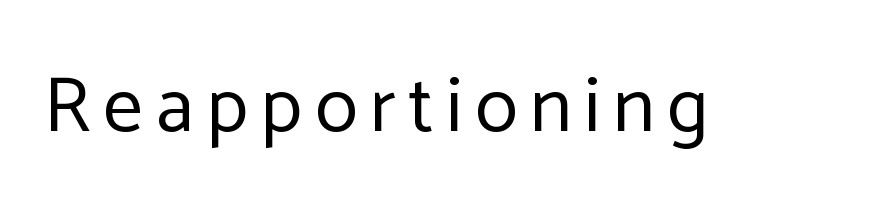
The rendering uses natural spacing where letterforms have individual widths. Nope, not italic — everything's standing straight. Underlining? Definitely not there. These glyphs show unthickened strokes, regular width or finer. Each letter's strokes conclude bluntly, with no projecting serifs.
